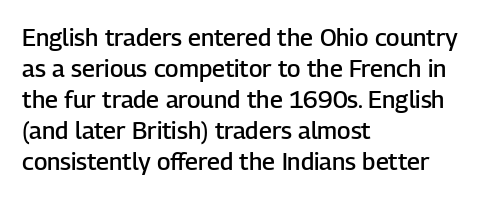
The strip under each line holds only bare page. Default kerning and tracking; the words read as compact shapes. This is the regular roman posture of the typeface. Regular leading. One-word summary of the alignment: left.
